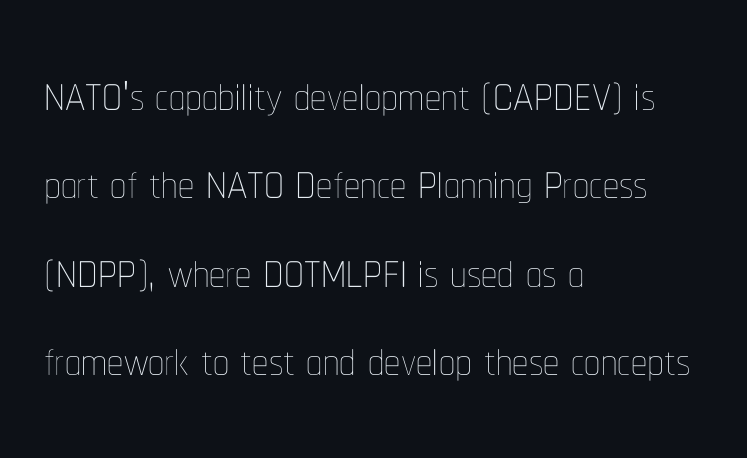
The image shows 64 px thin, condensed type, upright; set left-aligned, normal line spacing (1.38x), normal letter spacing, not underlined; low stroke contrast and a medium x-height.
